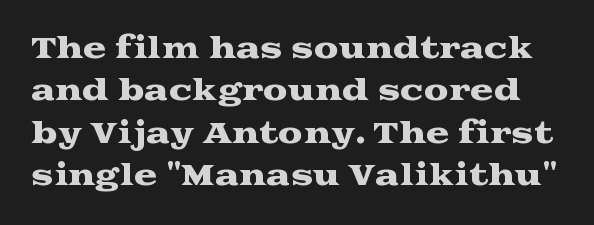
The image shows 28 px wide serif type, upright; set normal line spacing (1.51x), normal letter spacing, not underlined; medium stroke contrast and a medium x-height.
